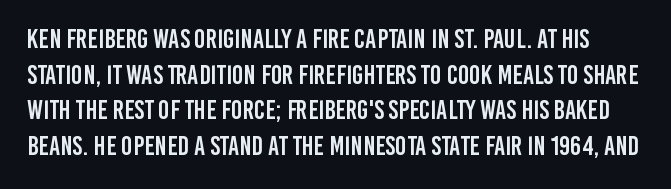
Quick note: underline off. The block of text has a typical density, with ordinary space between rows. This rendering leaves character spacing at its baseline value. This is the regular roman posture of the typeface.
